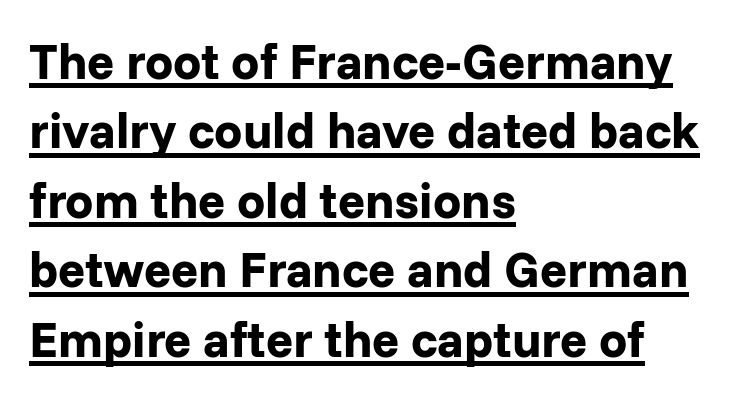
{"serif": "no", "italic": "no", "bold": "yes", "weight": "bold", "width": "normal", "stroke_contrast": "low", "x_height": "medium", "monospaced": "no", "underline": "yes", "align": "left", "line_spacing": "normal", "line_spacing_ratio": 1.39, "letter_spacing": "normal", "letter_spacing_em": 0.0, "glyph_px": 50}
